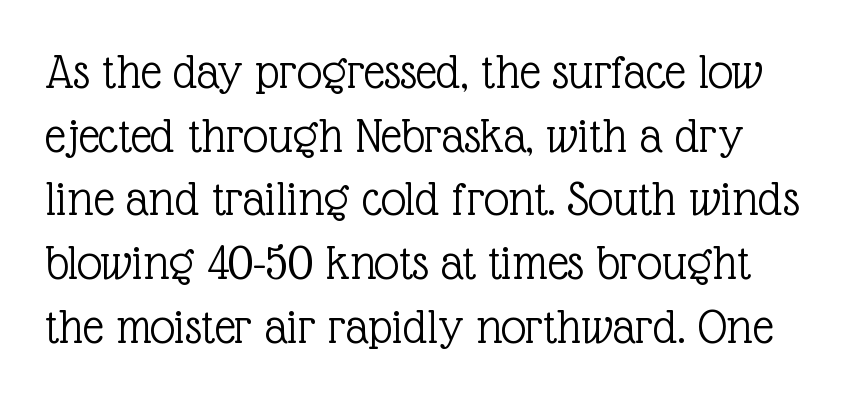
The image shows 51 px light serif type, upright; set normal line spacing (1.25x), normal letter spacing, not underlined; a medium x-height.
